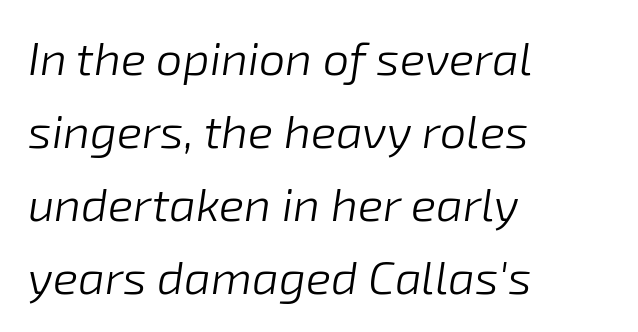
The image shows 47 px light type, italic (leaning right); set left-aligned, normal line spacing (1.55x), normal letter spacing, not underlined; low stroke contrast and a medium x-height.
